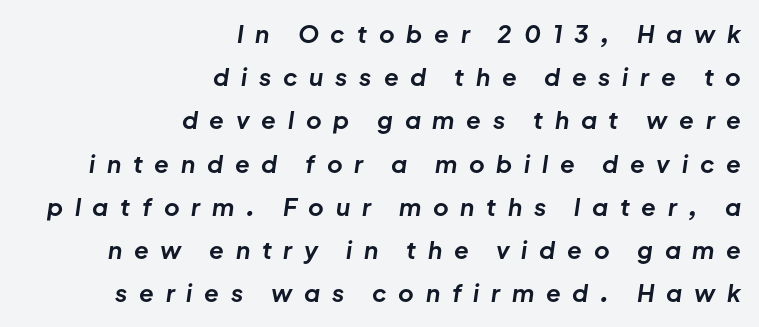
The image shows 24 px bold type, italic (leaning right); set right-aligned, line spacing 1.8x, unusually wide letter spacing (+0.49 em), not underlined.
